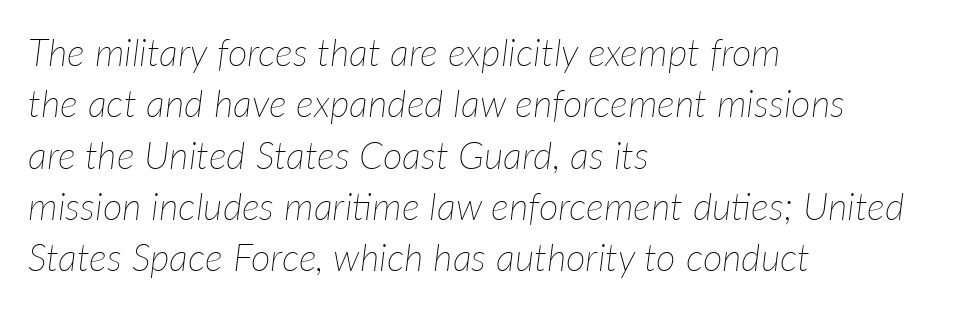
The image shows 38 px thin type, italic (leaning right); set left-aligned, normal line spacing (1.35x), normal letter spacing, not underlined; low stroke contrast and a medium x-height.
